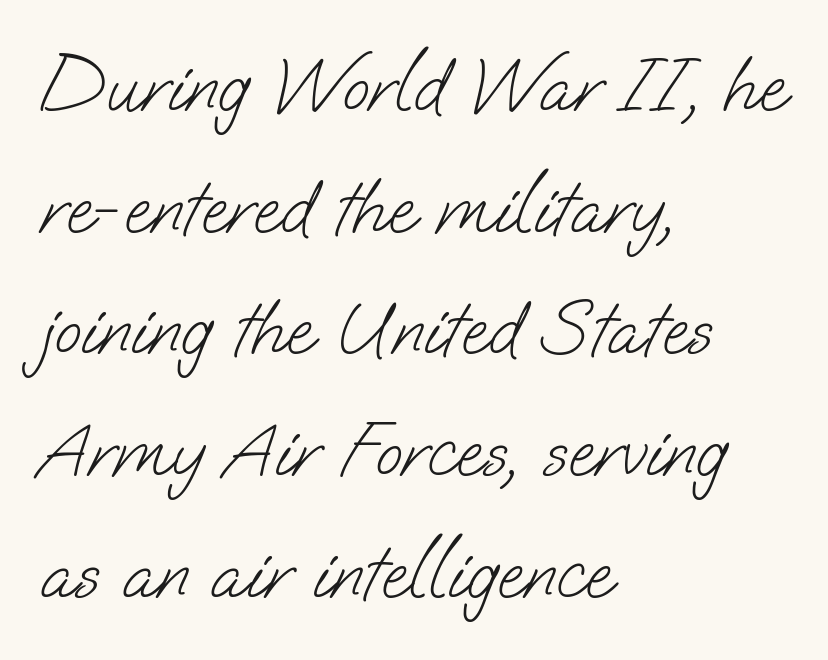
The image shows 78 px light sans-serif type; set left-aligned, normal line spacing (1.56x), normal letter spacing, not underlined; low stroke contrast and a small x-height.
